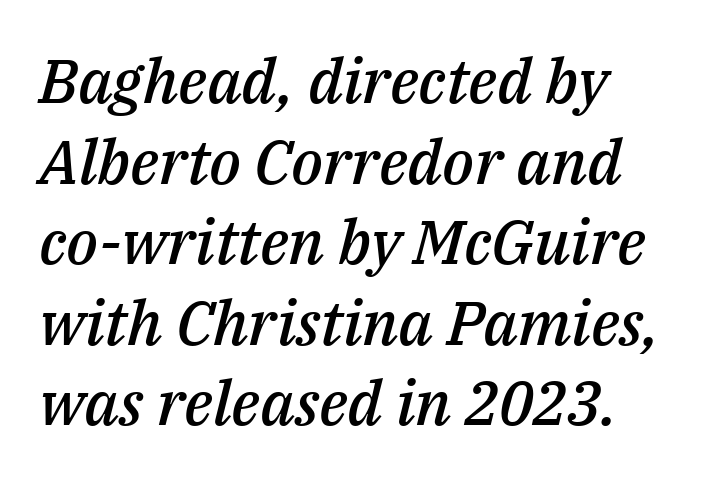
Observe the ordinary spacing: letters are neighbours, not strangers. Unmarked baselines from the first word to the last. When letters slant like this, we call the style italic. The passage shown is semibold, sitting just below true bold. Think of a printed novel: that variable character pitch is what you see here.
